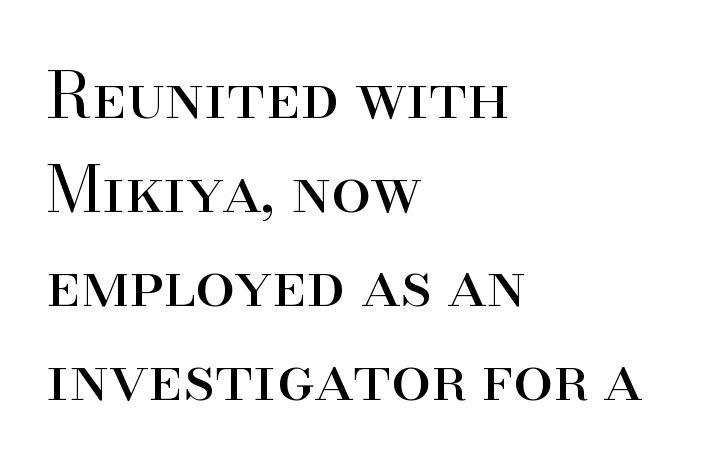
No extra ink here — the face is not bold. How are the letters spaced? Ordinarily, with no added tracking. Regular leading. Note: serifs present on the glyphs.
